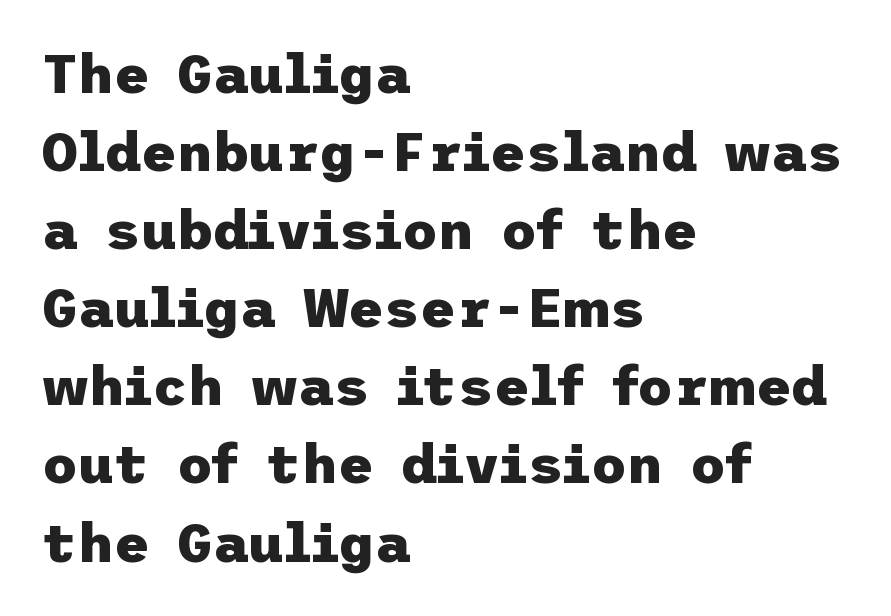
{"serif": "no", "italic": "no", "bold": "yes", "weight": "heavy", "width": "normal", "stroke_contrast": "low", "x_height": "medium", "underline": "no", "align": "left", "line_spacing": "normal", "line_spacing_ratio": 1.42, "letter_spacing": "normal", "letter_spacing_em": 0.0, "glyph_px": 55}
